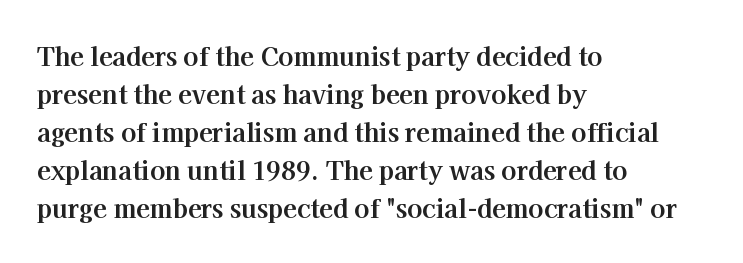
Q: Is the text bold? A: Yes.
Q: Is the text italic (slanted)? A: No, it is upright.
Q: Is the text underlined? A: No.
Q: How is the paragraph aligned? A: Left-aligned.
Q: Is the spacing between letters normal or unusually wide? A: Normal.
Q: Is the spacing between lines tight, normal or loose? A: Normal.
